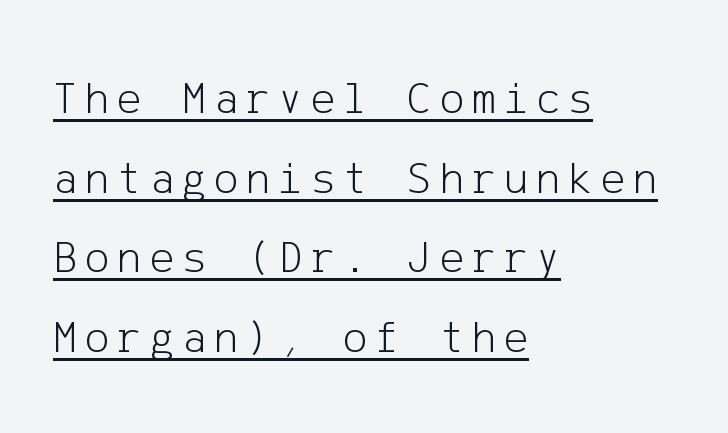
{"serif": "no", "italic": "no", "bold": "no", "weight": "light", "width": "normal", "stroke_contrast": "low", "x_height": "medium", "underline": "yes", "align": "left", "line_spacing_ratio": 1.73, "glyph_px": 46}
